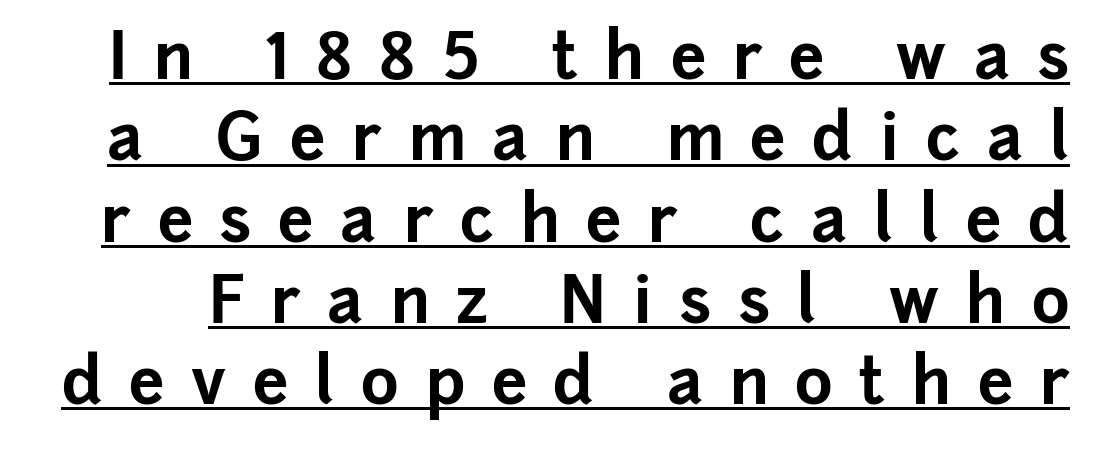
The space between consecutive lines is moderate. A baseline rule has been typeset under these characters. Character widths vary here, with narrow letters taking less room than wide ones. This is heavy type, rendered in bold. The passage shown is typeset with a sans-serif family.
